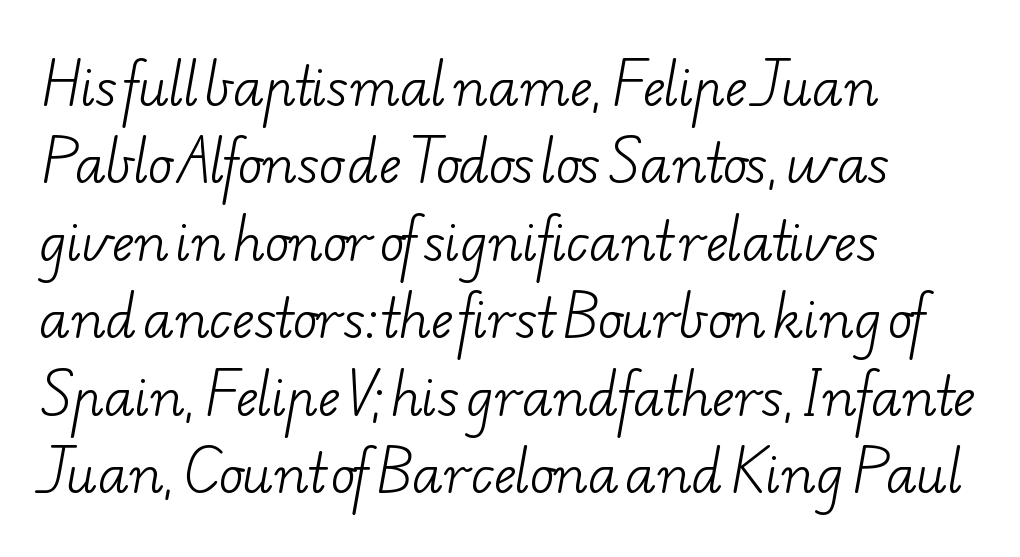
Words float on clear page, feet unadorned. A typesetter would call this proportional, since set widths differ per character. Typographically, this falls in the serif category. Successive baselines arrive at the customary interval. Weight class: somewhere from thin through regular. The gaps between neighbouring characters are ordinary and unremarkable.
